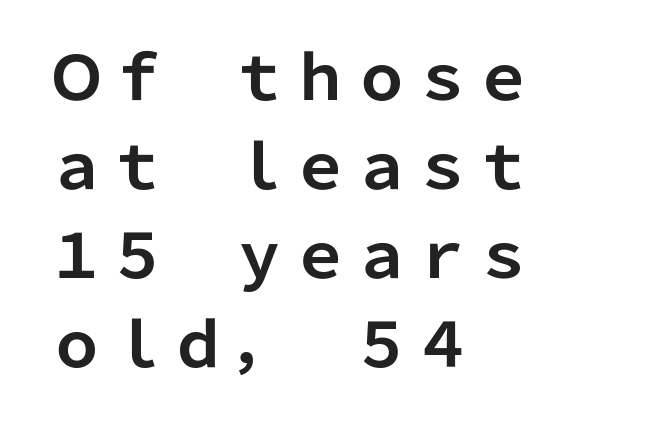
Q: Is the text bold? A: Yes.
Q: Is the text italic (slanted)? A: No, it is upright.
Q: Is the typeface a serif or a sans-serif typeface? A: Sans-serif.
Q: Is the text underlined? A: No.
Q: How is the paragraph aligned? A: Left-aligned.
Q: Is the spacing between letters normal or unusually wide? A: Normal.
Q: Is the spacing between lines tight, normal or loose? A: Normal.
Q: Width (condensed, normal, or wide)? A: Normal.
Q: Stroke contrast? A: Low.
Q: x-height? A: Medium.
Q: Monospaced? A: No.
